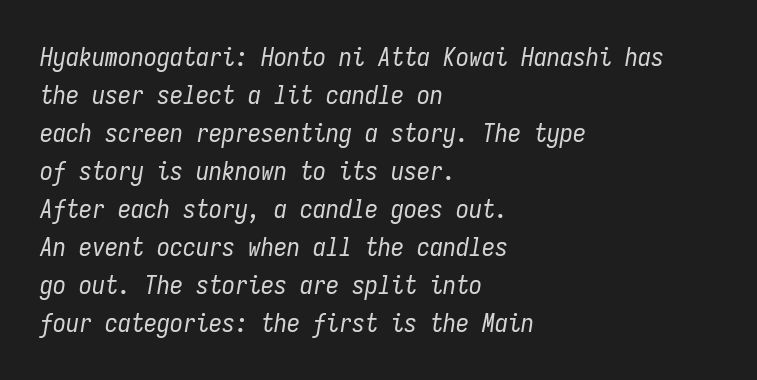
{"italic": "yes", "lean": "right", "slant_degrees": 9, "bold": "no", "underline": "no", "align": "left", "line_spacing": "normal", "line_spacing_ratio": 1.46, "letter_spacing": "normal", "letter_spacing_em": 0.0, "glyph_px": 26}
